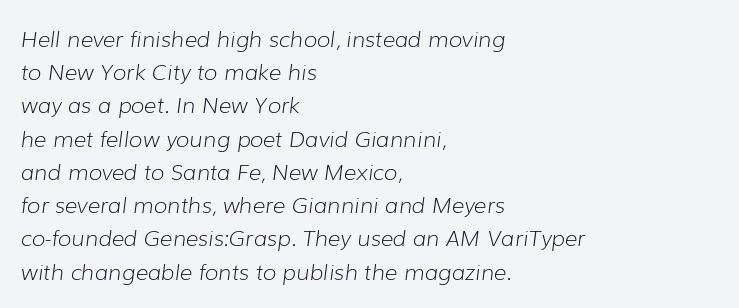
{"italic": "yes", "lean": "right", "slant_degrees": 7, "bold": "no", "underline": "no", "align": "left", "line_spacing": "normal", "line_spacing_ratio": 1.51, "letter_spacing": "normal", "letter_spacing_em": 0.0, "glyph_px": 22}
